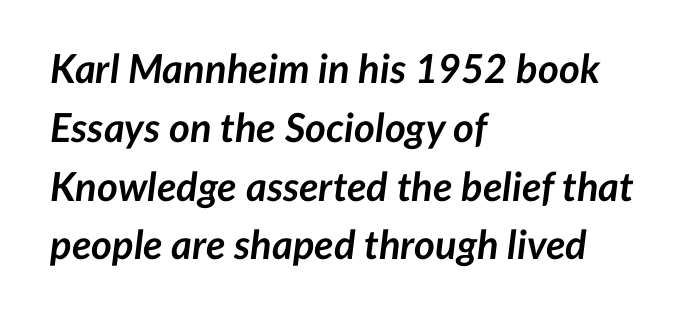
You'd pick this weight for a headline — it's a proper bold. Quick note: interline space is typical. Varying glyph widths throughout — classic text-font behaviour. Does the copy run flush right? No — it runs flush left. You can tell it's italic because the verticals aren't actually vertical.
